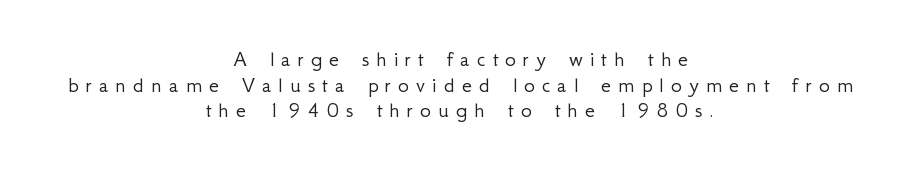
Q: Is the text bold? A: No.
Q: Is the text italic (slanted)? A: No, it is upright.
Q: Is the text underlined? A: No.
Q: How is the paragraph aligned? A: Centered.
Q: Is the spacing between letters normal or unusually wide? A: Unusually wide.
Q: Is the spacing between lines tight, normal or loose? A: Tight.
